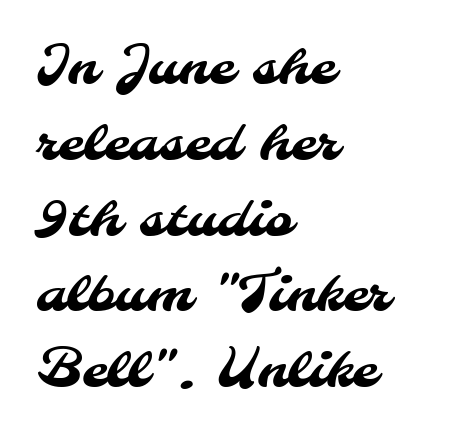
Q: Is the typeface a serif or a sans-serif typeface? A: Sans-serif.
Q: Is the text underlined? A: No.
Q: How is the paragraph aligned? A: Left-aligned.
Q: Is the spacing between letters normal or unusually wide? A: Normal.
Q: Is the spacing between lines tight, normal or loose? A: Normal.
Q: Width (condensed, normal, or wide)? A: Normal.
Q: Stroke contrast? A: Medium.
Q: x-height? A: Small.
Q: Monospaced? A: No.
